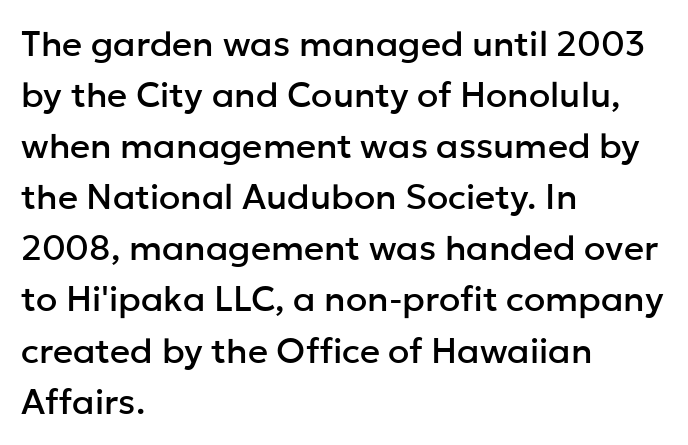
Q: Is the text italic (slanted)? A: No, it is upright.
Q: Is the typeface a serif or a sans-serif typeface? A: Sans-serif.
Q: Is the text underlined? A: No.
Q: How is the paragraph aligned? A: Left-aligned.
Q: Is the spacing between letters normal or unusually wide? A: Normal.
Q: Is the spacing between lines tight, normal or loose? A: Normal.
Q: Width (condensed, normal, or wide)? A: Normal.
Q: Stroke contrast? A: Low.
Q: x-height? A: Medium.
Q: Monospaced? A: No.
